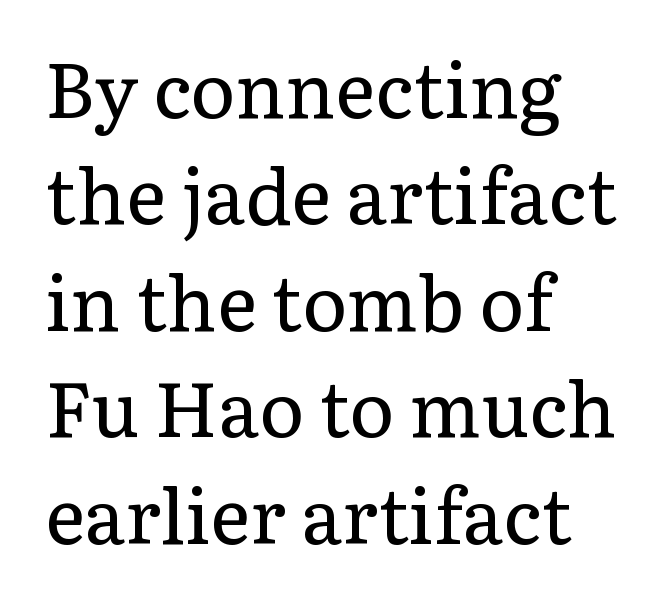
{"serif": "yes", "italic": "no", "bold": "no", "weight": "regular", "width": "normal", "stroke_contrast": "low", "x_height": "medium", "monospaced": "no", "underline": "no", "align": "left", "line_spacing": "normal", "line_spacing_ratio": 1.4, "letter_spacing": "normal", "letter_spacing_em": 0.0, "glyph_px": 76}
